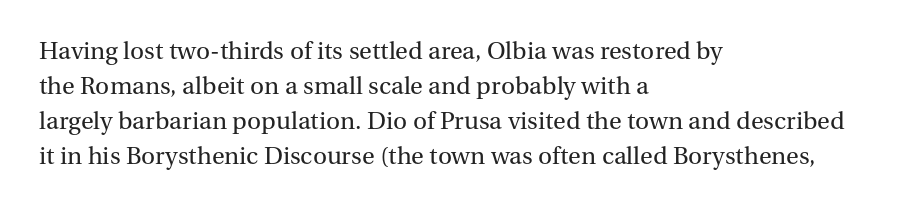
Q: Is the text bold? A: No.
Q: Is the text italic (slanted)? A: No, it is upright.
Q: Is the text underlined? A: No.
Q: How is the paragraph aligned? A: Left-aligned.
Q: Is the spacing between letters normal or unusually wide? A: Normal.
Q: Is the spacing between lines tight, normal or loose? A: Normal.
